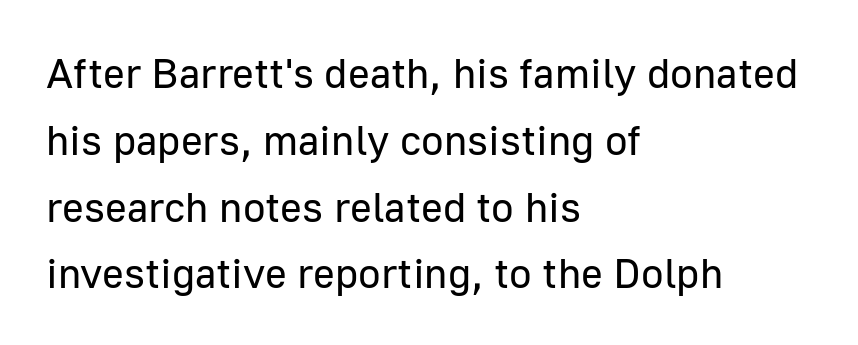
{"serif": "no", "italic": "no", "bold": "no", "weight": "regular", "width": "normal", "stroke_contrast": "low", "x_height": "medium", "monospaced": "no", "underline": "no", "align": "left", "line_spacing": "normal", "line_spacing_ratio": 1.59, "letter_spacing": "normal", "letter_spacing_em": 0.0, "glyph_px": 42}
